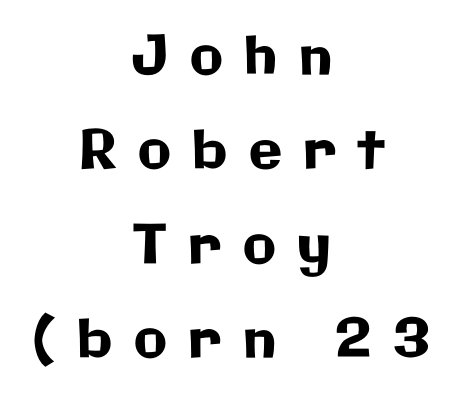
Q: Is the text italic (slanted)? A: No, it is upright.
Q: Is the typeface a serif or a sans-serif typeface? A: Sans-serif.
Q: Is the text underlined? A: No.
Q: How is the paragraph aligned? A: Centered.
Q: Is the spacing between letters normal or unusually wide? A: Unusually wide.
Q: Width (condensed, normal, or wide)? A: Normal.
Q: Stroke contrast? A: Low.
Q: x-height? A: Medium.
Q: Monospaced? A: No.
